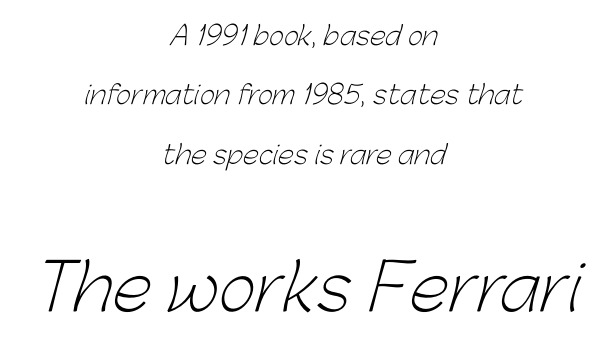
Descenders are the only things crossing below the line. The weight would be labelled regular, book, light, or lighter still. Honestly, the rows look like they've been pulled way apart. Spacing verdict: proportional, widths tailored to each character. Students, note that the glyphs here touch the page at normal intervals.
